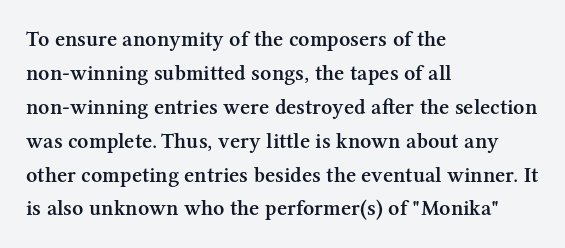
Notice how the stems are strictly vertical — no italics here. The passage shown has conventional tracking throughout. As a designer I'd log this as weight 600, semibold. Line beginnings align vertically; line endings do not.
